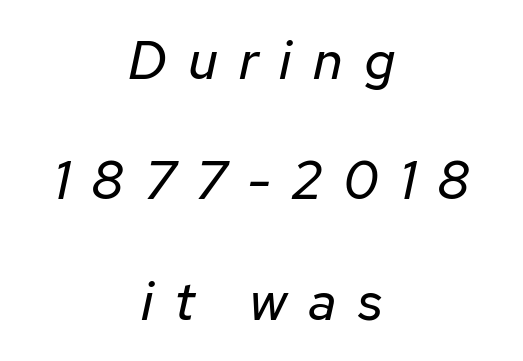
The image shows 54 px regular-weight type, italic (leaning right); set centered, loose line spacing (2.23x), unusually wide letter spacing (+0.39 em), not underlined; low stroke contrast and a medium x-height.
